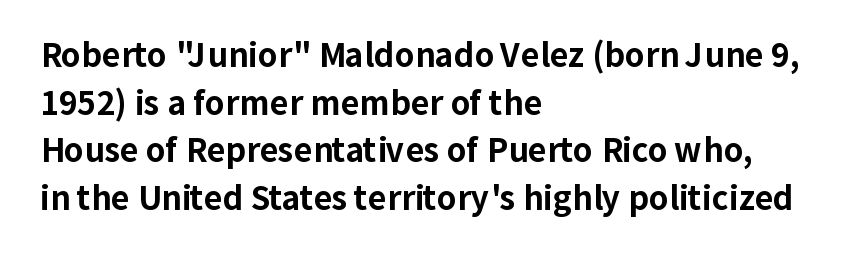
Q: Is the text bold? A: Yes.
Q: Is the text italic (slanted)? A: No, it is upright.
Q: Is the typeface a serif or a sans-serif typeface? A: Sans-serif.
Q: Is the text underlined? A: No.
Q: How is the paragraph aligned? A: Left-aligned.
Q: Is the spacing between letters normal or unusually wide? A: Normal.
Q: Is the spacing between lines tight, normal or loose? A: Normal.
Q: Width (condensed, normal, or wide)? A: Normal.
Q: Stroke contrast? A: Low.
Q: x-height? A: Medium.
Q: Monospaced? A: No.
